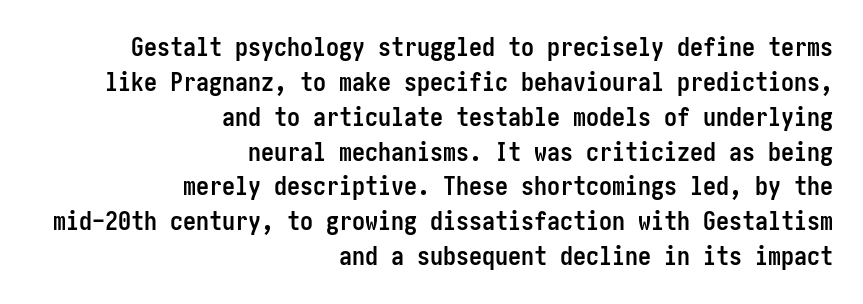
The image shows 26 px bold type, upright; set right-aligned, normal line spacing (1.34x), normal letter spacing, not underlined.
